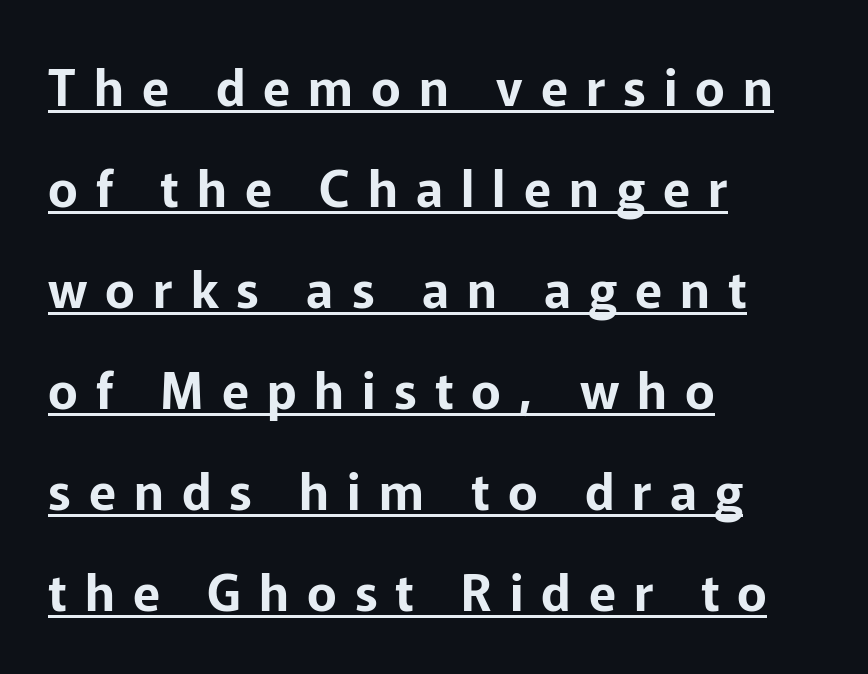
{"serif": "no", "italic": "no", "width": "normal", "stroke_contrast": "low", "x_height": "medium", "monospaced": "no", "underline": "yes", "align": "left", "line_spacing": "loose", "line_spacing_ratio": 2.02, "letter_spacing": "wide", "letter_spacing_em": 0.36, "glyph_px": 50}
